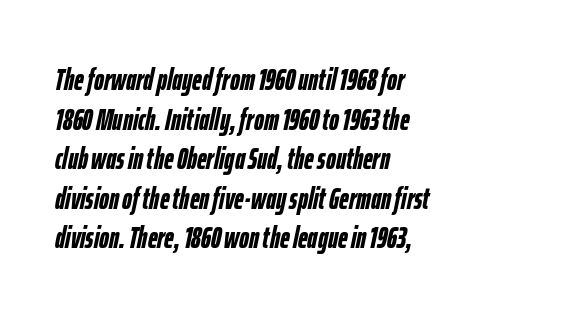
The image shows 30 px semibold, condensed type, italic (leaning right); set left-aligned, normal line spacing (1.32x), normal letter spacing, not underlined; low stroke contrast and a medium x-height.
